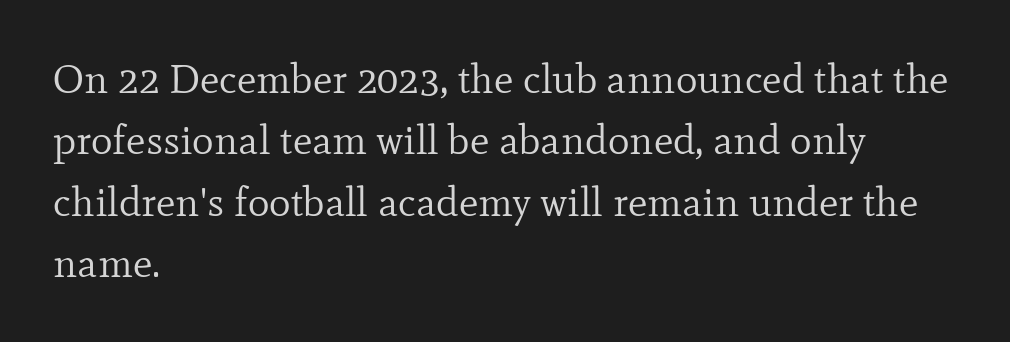
{"serif": "yes", "italic": "no", "bold": "no", "weight": "regular", "width": "normal", "stroke_contrast": "low", "x_height": "small", "monospaced": "no", "underline": "no", "align": "left", "line_spacing": "normal", "line_spacing_ratio": 1.5, "letter_spacing": "normal", "letter_spacing_em": 0.0, "glyph_px": 41}
